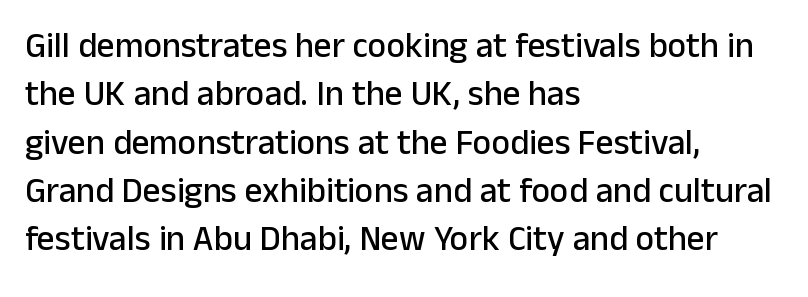
The image shows 35 px sans-serif type, upright; set left-aligned, normal line spacing (1.38x), normal letter spacing, not underlined; low stroke contrast and a medium x-height.
